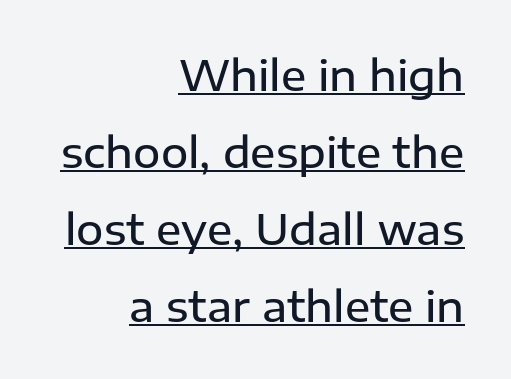
Q: Is the text bold? A: Semi-bold.
Q: Is the text italic (slanted)? A: No, it is upright.
Q: Is the typeface a serif or a sans-serif typeface? A: Sans-serif.
Q: Is the text underlined? A: Yes.
Q: How is the paragraph aligned? A: Right-aligned.
Q: Is the spacing between letters normal or unusually wide? A: Normal.
Q: Width (condensed, normal, or wide)? A: Normal.
Q: Stroke contrast? A: Low.
Q: x-height? A: Medium.
Q: Monospaced? A: No.
